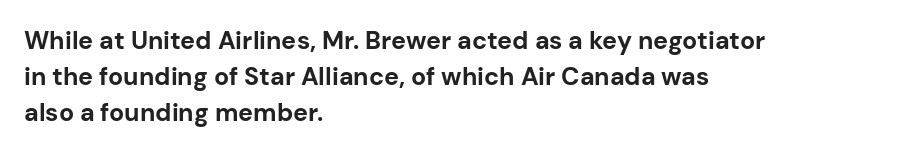
{"italic": "no", "bold": "yes", "underline": "no", "align": "left", "line_spacing": "normal", "line_spacing_ratio": 1.44, "letter_spacing": "normal", "letter_spacing_em": 0.0, "glyph_px": 25}
